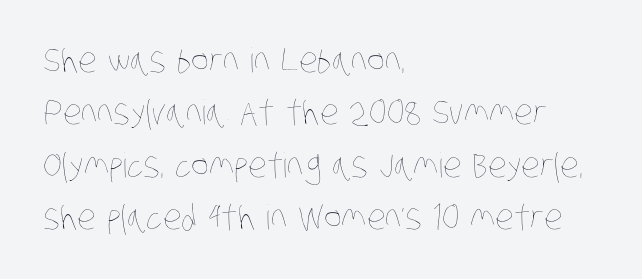
The image shows 34 px thin, condensed type; set left-aligned, normal line spacing (1.54x), normal letter spacing, not underlined; low stroke contrast and a large x-height.
